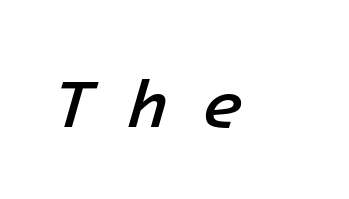
Looks like terminal output: every glyph gets an equal slot. Set as a demibold, roughly 600 on the weight scale. Type without underlining. The passage shown has open, widely tracked lettering throughout. The font's italic variant was chosen for this text.
